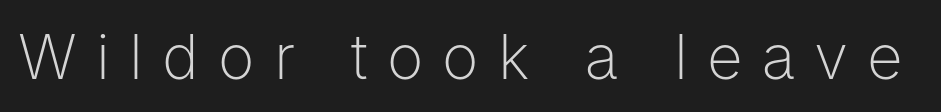
{"serif": "no", "italic": "no", "bold": "no", "weight": "light", "width": "normal", "stroke_contrast": "low", "x_height": "medium", "monospaced": "no", "underline": "no", "letter_spacing": "wide", "letter_spacing_em": 0.31, "glyph_px": 62}
